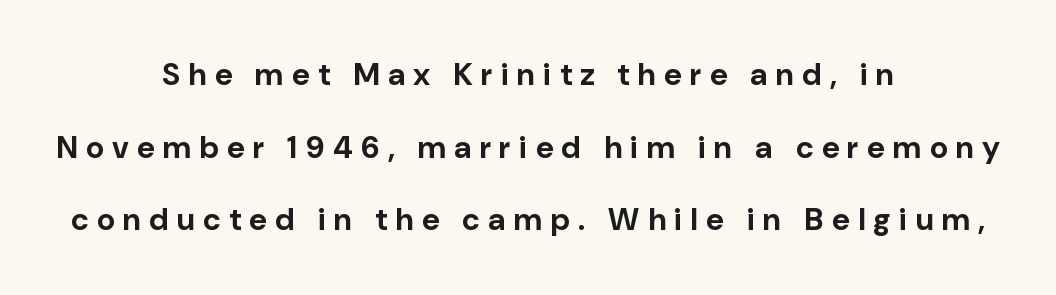
The font family rendered here belongs to the sans-serif group. This sample has the flowing, uneven cadence of proportional lettering. Each new line begins a long way beneath the previous one. The space directly below the letters is spotless. Is there any slant? The stems are plumb.
